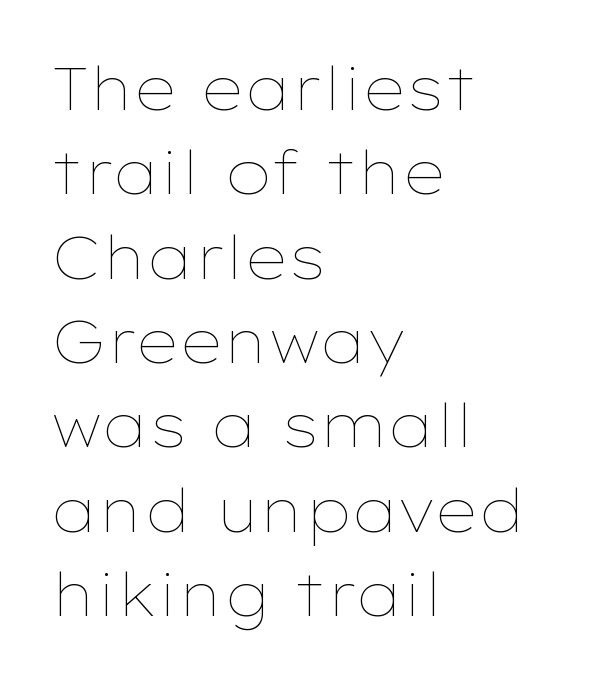
The image shows 59 px thin, wide type, upright; set left-aligned, normal line spacing (1.43x), normal letter spacing, not underlined; low stroke contrast and a medium x-height.
